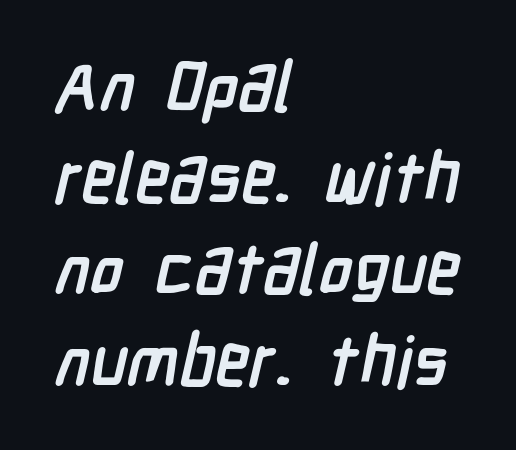
Q: Is the text bold? A: Yes.
Q: Is the typeface a serif or a sans-serif typeface? A: Sans-serif.
Q: Is the text underlined? A: No.
Q: How is the paragraph aligned? A: Left-aligned.
Q: Is the spacing between letters normal or unusually wide? A: Normal.
Q: Is the spacing between lines tight, normal or loose? A: Normal.
Q: Width (condensed, normal, or wide)? A: Condensed.
Q: Stroke contrast? A: Low.
Q: x-height? A: Medium.
Q: Monospaced? A: No.
